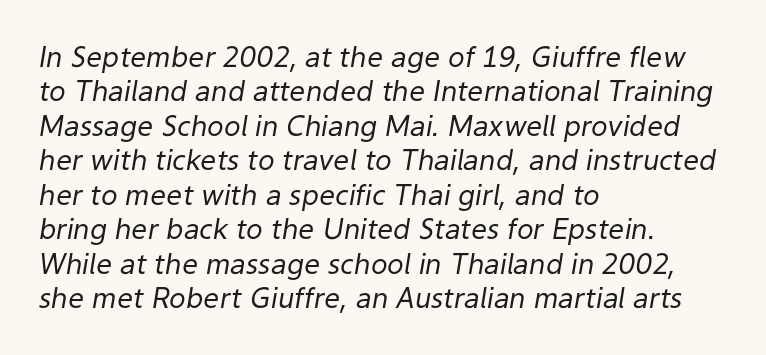
Q: Is the text bold? A: No.
Q: Is the text italic (slanted)? A: Yes, it leans right by about 9 degrees.
Q: Is the text underlined? A: No.
Q: How is the paragraph aligned? A: Left-aligned.
Q: Is the spacing between letters normal or unusually wide? A: Normal.
Q: Width (condensed, normal, or wide)? A: Normal.
Q: Stroke contrast? A: Low.
Q: x-height? A: Medium.
Q: Monospaced? A: No.
